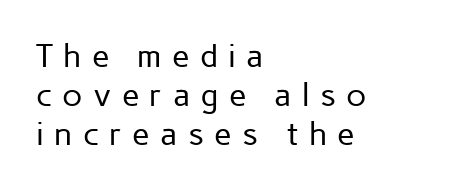
Line beginnings align vertically; line endings do not. Note: no serifs on the glyphs. Look at the tracking — it's clearly loosened, letters drifting apart. Looks like regular typesetting: each glyph gets only the width it needs.
